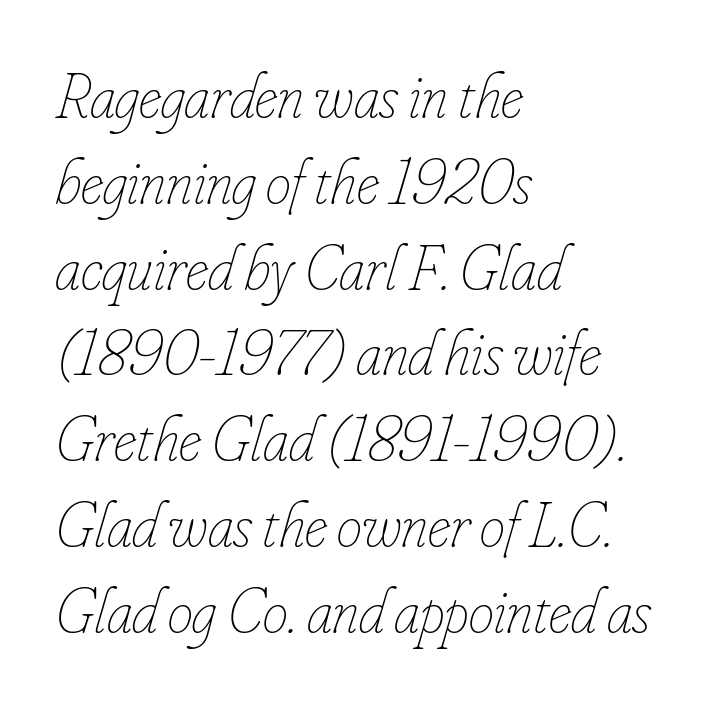
A bare baseline throughout the passage. The text block is weighted toward the left margin, trailing off unevenly rightward. The line texture is even and compact thanks to regular tracking. Evenly set lines give the paragraph a standard silhouette.
